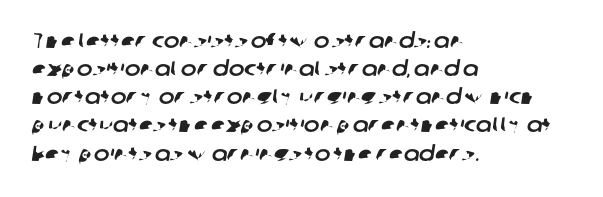
Q: Is the text underlined? A: No.
Q: How is the paragraph aligned? A: Left-aligned.
Q: Is the spacing between letters normal or unusually wide? A: Normal.
Q: Is the spacing between lines tight, normal or loose? A: Normal.
